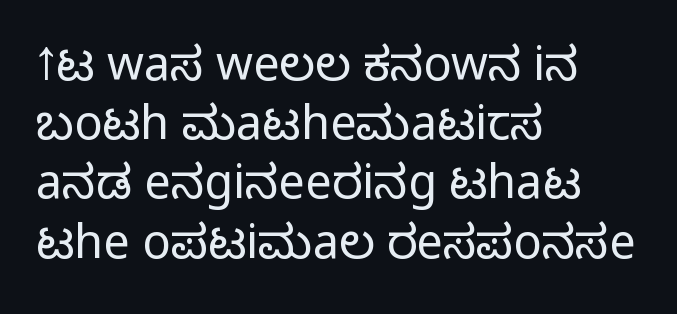
The image shows 47 px light sans-serif type, upright; set left-aligned, normal line spacing (1.26x), normal letter spacing, not underlined; low stroke contrast and a medium x-height.
